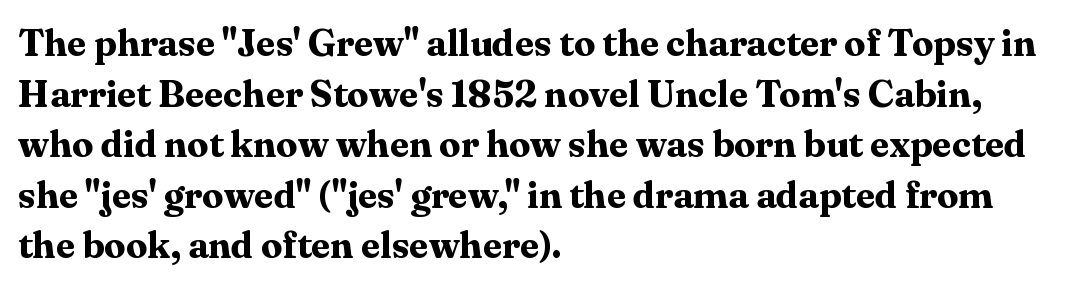
The image shows 38 px bold serif type, upright; set left-aligned, normal line spacing (1.33x), normal letter spacing, not underlined; medium stroke contrast and a medium x-height.
